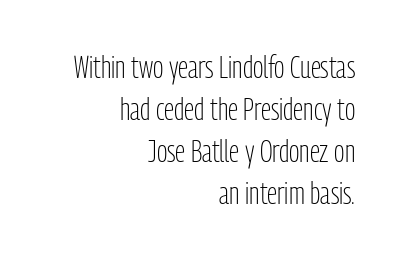
Q: Is the text bold? A: No.
Q: Is the text italic (slanted)? A: No, it is upright.
Q: Is the typeface a serif or a sans-serif typeface? A: Sans-serif.
Q: Is the text underlined? A: No.
Q: How is the paragraph aligned? A: Right-aligned.
Q: Is the spacing between letters normal or unusually wide? A: Normal.
Q: Is the spacing between lines tight, normal or loose? A: Normal.
Q: Width (condensed, normal, or wide)? A: Condensed.
Q: Stroke contrast? A: Low.
Q: x-height? A: Medium.
Q: Monospaced? A: No.
